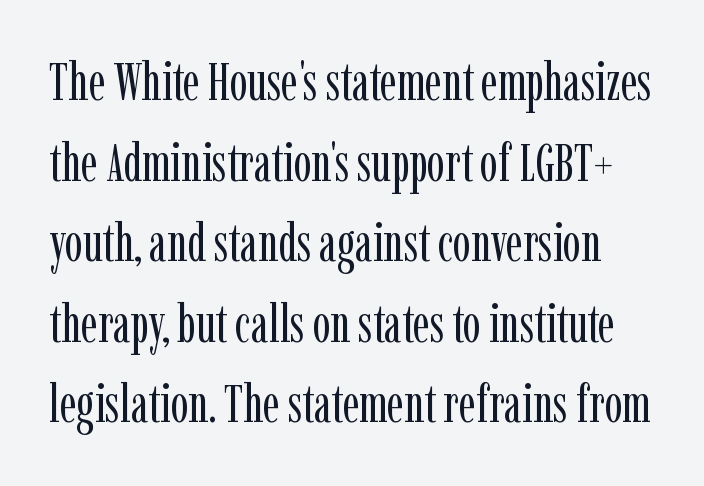
Q: Is the text bold? A: No.
Q: Is the text italic (slanted)? A: No, it is upright.
Q: Is the typeface a serif or a sans-serif typeface? A: Serif.
Q: Is the text underlined? A: No.
Q: Is the spacing between letters normal or unusually wide? A: Normal.
Q: Is the spacing between lines tight, normal or loose? A: Normal.
Q: Width (condensed, normal, or wide)? A: Condensed.
Q: Stroke contrast? A: Low.
Q: x-height? A: Medium.
Q: Monospaced? A: No.
